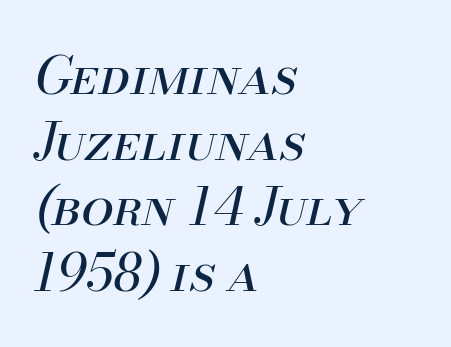
The image shows 52 px regular-weight type, italic (leaning right); set left-aligned, normal line spacing (1.26x), normal letter spacing, not underlined; medium stroke contrast and a small x-height.
